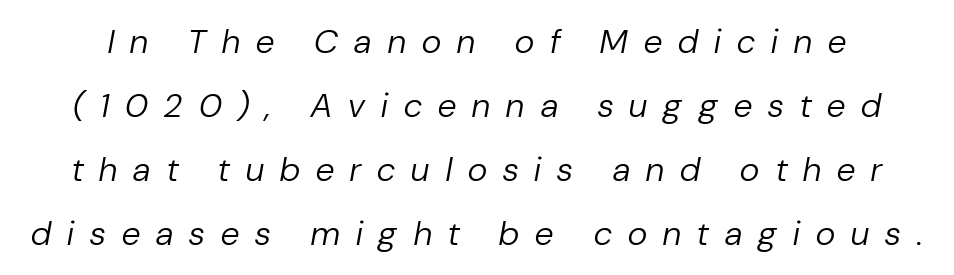
{"italic": "yes", "lean": "right", "slant_degrees": 10, "bold": "no", "weight": "regular", "width": "normal", "stroke_contrast": "low", "x_height": "medium", "monospaced": "no", "underline": "no", "line_spacing_ratio": 1.88, "letter_spacing": "wide", "letter_spacing_em": 0.48, "glyph_px": 34}
